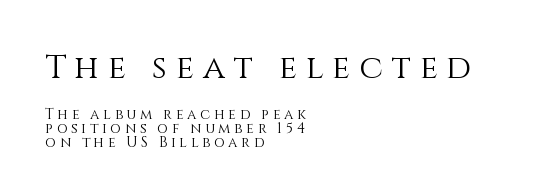
{"italic": "no", "bold": "no", "weight": "light", "width": "normal", "stroke_contrast": "medium", "x_height": "large", "monospaced": "no", "underline": "no", "align": "left", "line_spacing": "tight", "line_spacing_ratio": 1.01, "letter_spacing": "wide", "letter_spacing_em": 0.27, "larger_block": "first", "size_ratio": 2.36, "glyph_px": 33}
